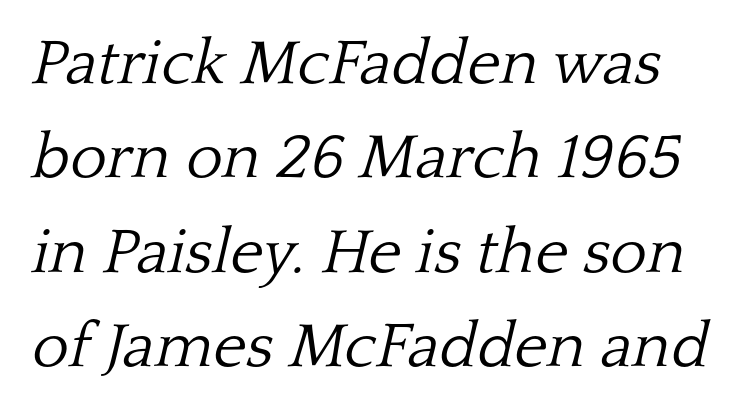
Designer's note — italics engaged. Words float on clear page, feet unadorned. Check where the strokes stop: tiny serifs finish them off. Here the designer chose a conventional face with non-uniform glyph widths. There is no visible air inserted between adjacent glyphs. Whoever set this chose a conventional vertical rhythm.
